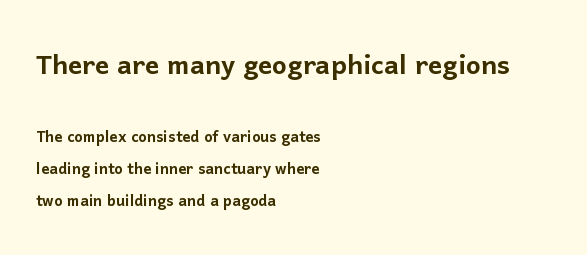
Q: Is the text italic (slanted)? A: No, it is upright.
Q: Is the typeface a serif or a sans-serif typeface? A: Sans-serif.
Q: Is the text underlined? A: No.
Q: How is the paragraph aligned? A: Left-aligned.
Q: Is the spacing between letters normal or unusually wide? A: Normal.
Q: Is the spacing between lines tight, normal or loose? A: Normal.
Q: Which block of text is set in a larger size, the first (top) or the second (bottom)? A: The first (top) one.
Q: Width (condensed, normal, or wide)? A: Normal.
Q: Stroke contrast? A: Low.
Q: x-height? A: Medium.
Q: Monospaced? A: No.
